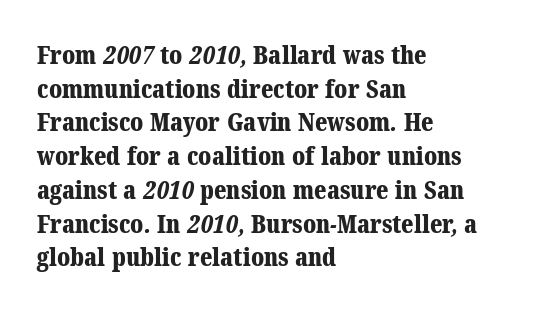
{"bold": "yes", "underline": "no", "align": "left", "line_spacing": "normal", "line_spacing_ratio": 1.35, "letter_spacing": "normal", "letter_spacing_em": 0.0, "glyph_px": 25}
